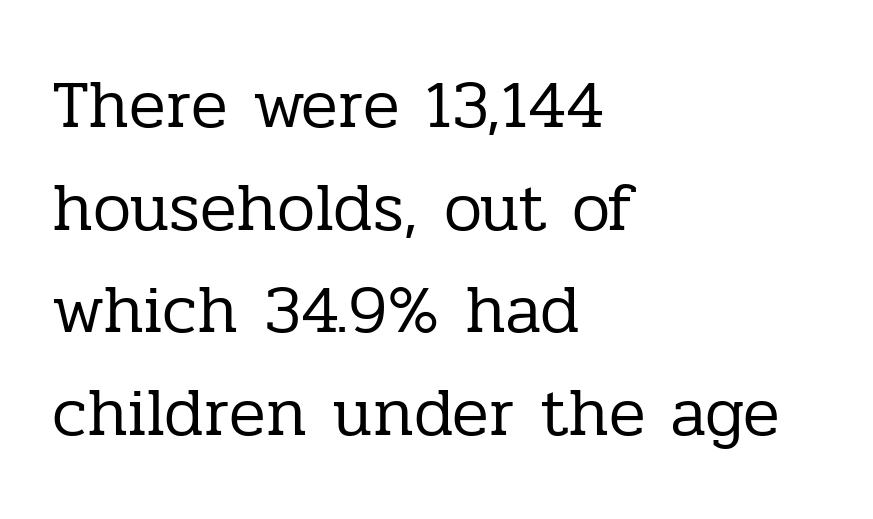
{"serif": "yes", "italic": "no", "bold": "no", "weight": "regular", "width": "normal", "stroke_contrast": "low", "x_height": "medium", "monospaced": "no", "underline": "no", "align": "left", "line_spacing": "normal", "line_spacing_ratio": 1.51, "letter_spacing": "normal", "letter_spacing_em": 0.0, "glyph_px": 68}
